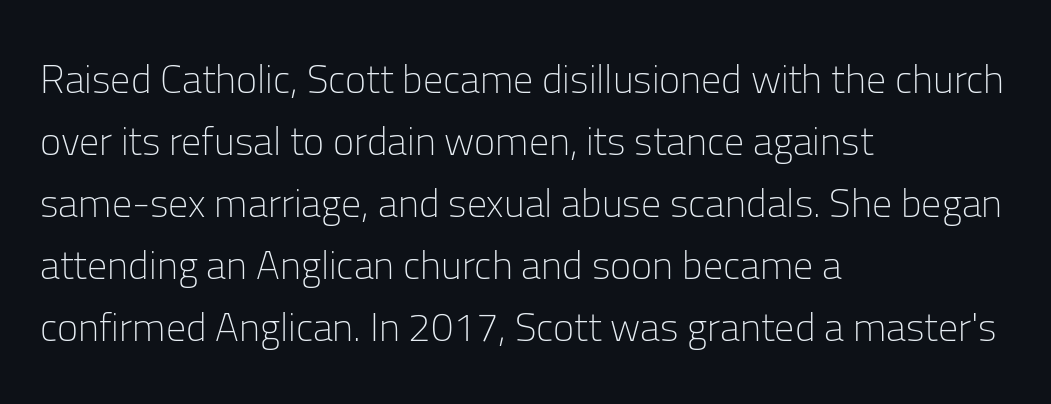
The image shows 40 px light sans-serif type, upright; set left-aligned, normal line spacing (1.55x), normal letter spacing, not underlined; low stroke contrast and a medium x-height.
